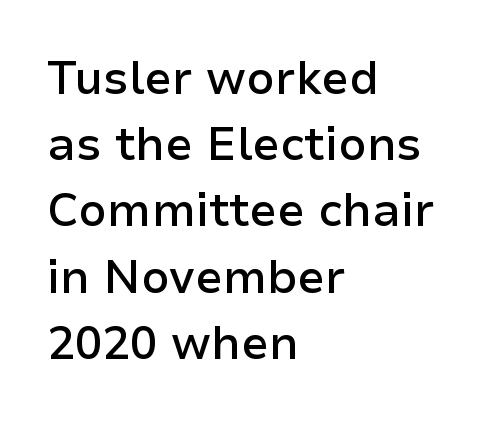
Q: Is the text bold? A: Semi-bold.
Q: Is the text italic (slanted)? A: No, it is upright.
Q: Is the typeface a serif or a sans-serif typeface? A: Sans-serif.
Q: Is the text underlined? A: No.
Q: How is the paragraph aligned? A: Left-aligned.
Q: Is the spacing between letters normal or unusually wide? A: Normal.
Q: Is the spacing between lines tight, normal or loose? A: Normal.
Q: Width (condensed, normal, or wide)? A: Normal.
Q: Stroke contrast? A: Low.
Q: x-height? A: Medium.
Q: Monospaced? A: No.
